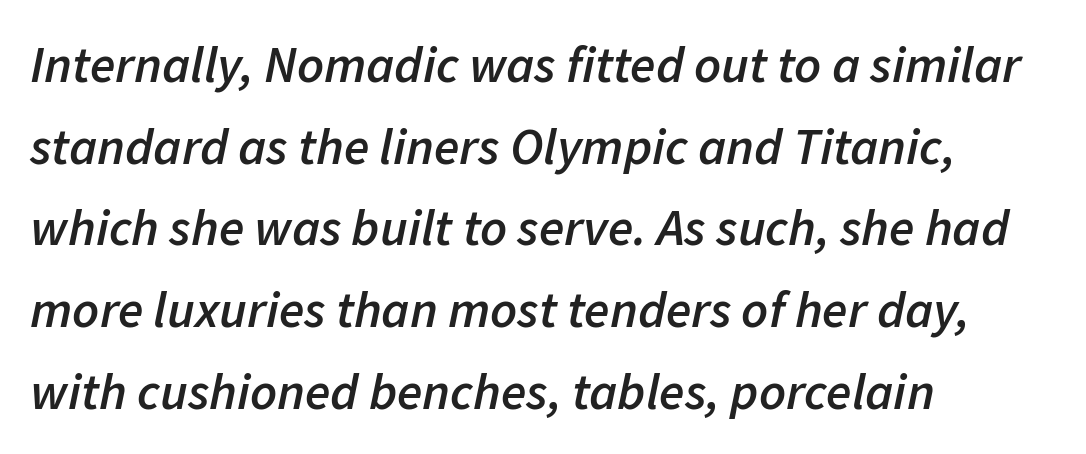
The image shows 52 px semibold type, italic (leaning right); set left-aligned, normal line spacing (1.57x), normal letter spacing, not underlined; low stroke contrast and a medium x-height.
